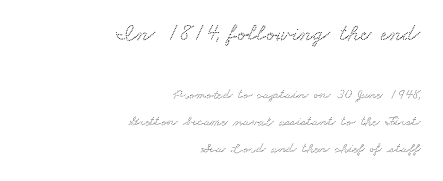
The image shows 24 px text type; set right-aligned, loose line spacing (1.92x), normal letter spacing, not underlined; the first (top) block is 1.71x larger.
